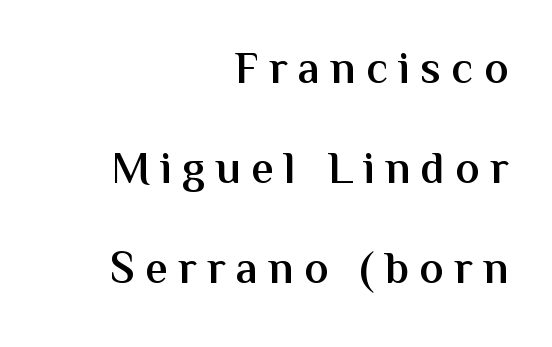
The image shows 45 px semibold sans-serif type, upright; set right-aligned, loose line spacing (2.22x), unusually wide letter spacing (+0.23 em), not underlined; medium stroke contrast and a medium x-height.
